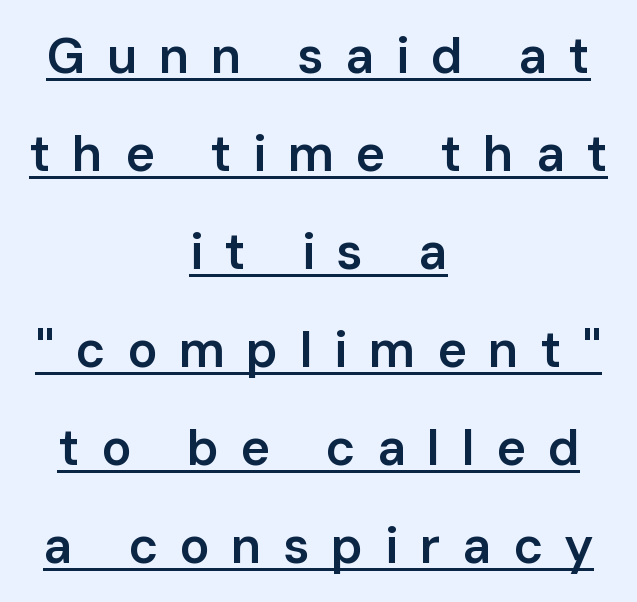
Q: Is the text bold? A: Semi-bold.
Q: Is the text italic (slanted)? A: No, it is upright.
Q: Is the typeface a serif or a sans-serif typeface? A: Sans-serif.
Q: Is the text underlined? A: Yes.
Q: How is the paragraph aligned? A: Centered.
Q: Is the spacing between letters normal or unusually wide? A: Unusually wide.
Q: Is the spacing between lines tight, normal or loose? A: Loose.
Q: Width (condensed, normal, or wide)? A: Normal.
Q: Stroke contrast? A: Low.
Q: x-height? A: Medium.
Q: Monospaced? A: No.
